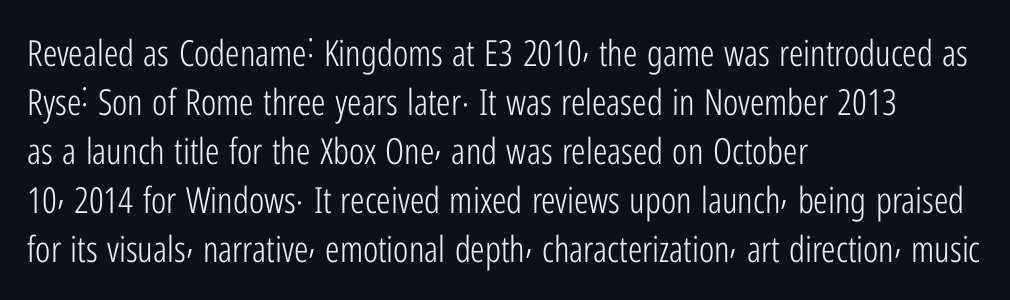
The image shows 36 px light, condensed sans-serif type, upright; set left-aligned, normal line spacing (1.36x), normal letter spacing, not underlined; low stroke contrast and a medium x-height.
